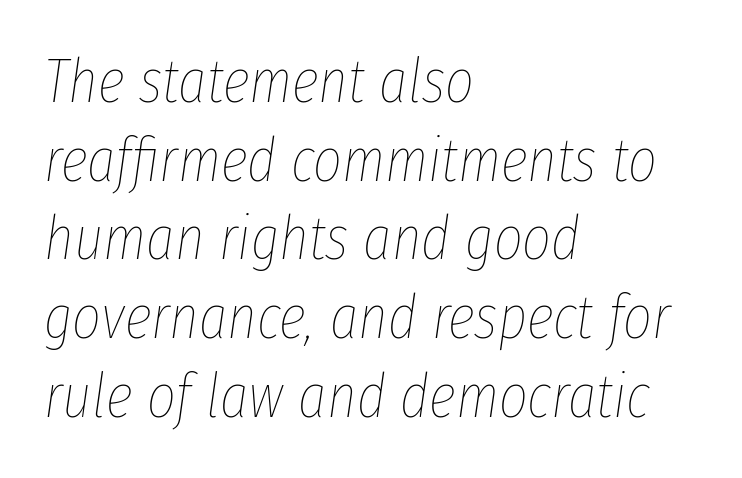
Notice how the stems are inclined rather than vertical — that's the hallmark of italics. The rendering anchors every line to the left-hand side. Descenders hang freely into open space. Character widths vary here, with narrow letters taking less room than wide ones. Standard letterfit; no display-style spreading of the glyphs.
